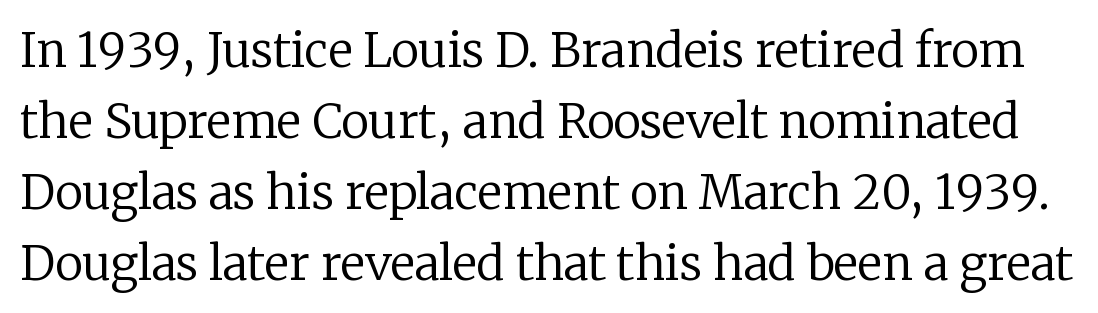
Q: Is the text bold? A: No.
Q: Is the text italic (slanted)? A: No, it is upright.
Q: Is the typeface a serif or a sans-serif typeface? A: Serif.
Q: Is the text underlined? A: No.
Q: Is the spacing between letters normal or unusually wide? A: Normal.
Q: Is the spacing between lines tight, normal or loose? A: Normal.
Q: Width (condensed, normal, or wide)? A: Normal.
Q: Stroke contrast? A: Low.
Q: x-height? A: Medium.
Q: Monospaced? A: No.
